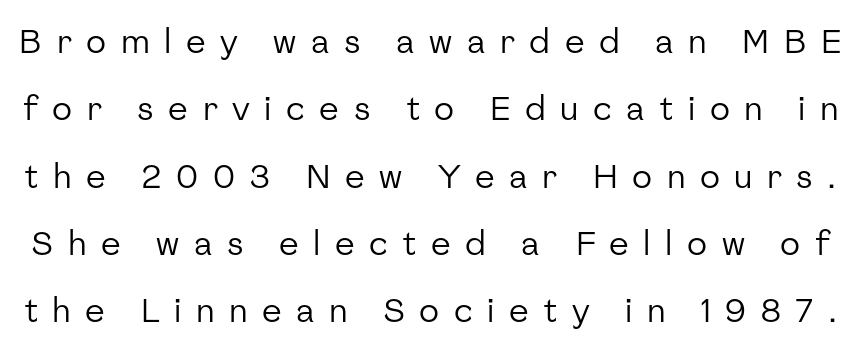
Q: Is the text bold? A: No.
Q: Is the text italic (slanted)? A: No, it is upright.
Q: Is the typeface a serif or a sans-serif typeface? A: Sans-serif.
Q: Is the text underlined? A: No.
Q: Is the spacing between letters normal or unusually wide? A: Unusually wide.
Q: Is the spacing between lines tight, normal or loose? A: Loose.
Q: Width (condensed, normal, or wide)? A: Normal.
Q: Stroke contrast? A: Low.
Q: x-height? A: Medium.
Q: Monospaced? A: No.
